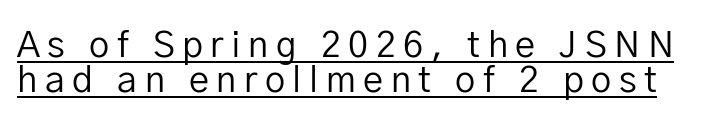
Q: Is the text bold? A: No.
Q: Is the text italic (slanted)? A: No, it is upright.
Q: Is the typeface a serif or a sans-serif typeface? A: Sans-serif.
Q: Is the text underlined? A: Yes.
Q: Is the spacing between letters normal or unusually wide? A: Unusually wide.
Q: Is the spacing between lines tight, normal or loose? A: Tight.
Q: Width (condensed, normal, or wide)? A: Normal.
Q: Stroke contrast? A: Low.
Q: x-height? A: Medium.
Q: Monospaced? A: No.
